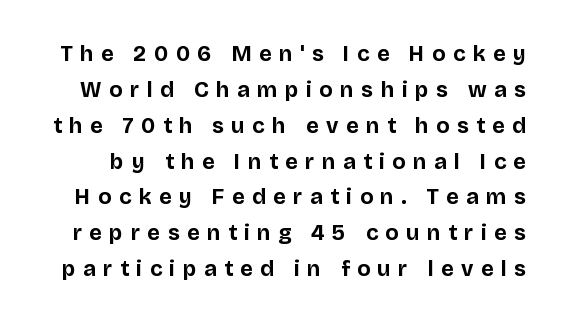
Q: Is the text bold? A: Yes.
Q: Is the text italic (slanted)? A: No, it is upright.
Q: Is the text underlined? A: No.
Q: Is the spacing between letters normal or unusually wide? A: Unusually wide.
Q: Is the spacing between lines tight, normal or loose? A: Normal.
